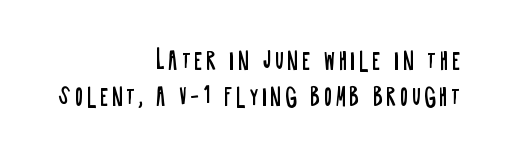
{"italic": "no", "bold": "no", "underline": "no", "align": "right", "line_spacing": "normal", "line_spacing_ratio": 1.63, "glyph_px": 22}
